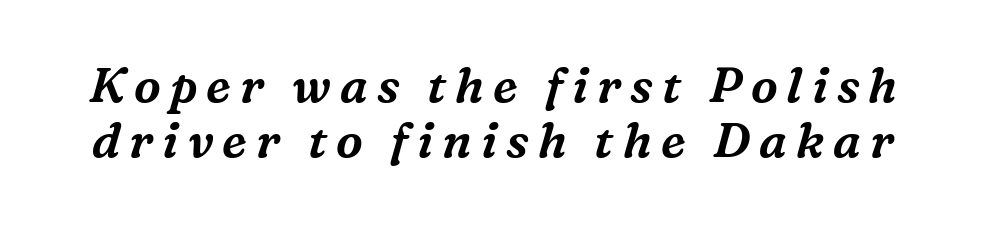
Q: Is the text italic (slanted)? A: Yes, it leans right by about 16 degrees.
Q: Is the typeface a serif or a sans-serif typeface? A: Serif.
Q: Is the text underlined? A: No.
Q: Is the spacing between lines tight, normal or loose? A: Tight.
Q: Width (condensed, normal, or wide)? A: Normal.
Q: Stroke contrast? A: Medium.
Q: x-height? A: Medium.
Q: Monospaced? A: No.
